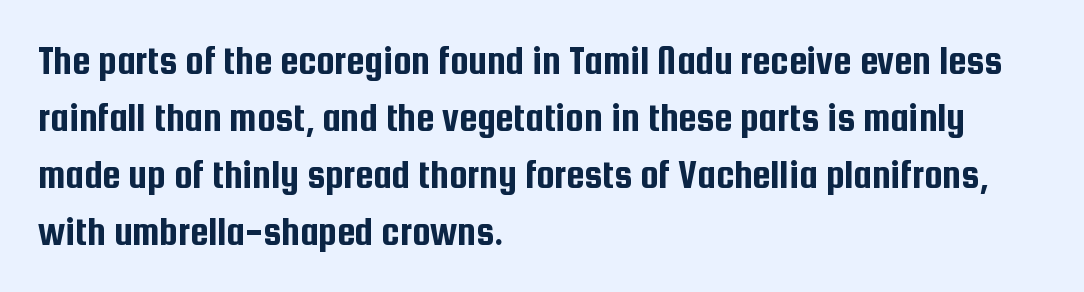
{"serif": "no", "italic": "no", "width": "condensed", "stroke_contrast": "low", "x_height": "medium", "monospaced": "no", "underline": "no", "align": "left", "line_spacing": "normal", "line_spacing_ratio": 1.39, "letter_spacing": "normal", "letter_spacing_em": 0.0, "glyph_px": 41}
